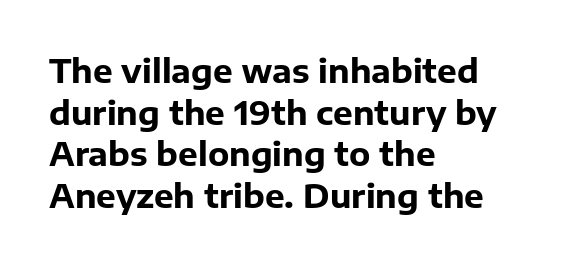
The letters carry no serifs — their stems end cleanly without finishing strokes. This rendering leaves character spacing at its baseline value. The lettering holds an erect, upright posture throughout. Quick note: underline off. The rendering uses a bold face; every stroke is thick and dark. Leading: standard.
